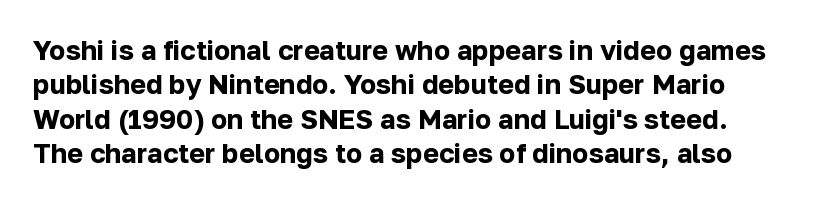
Q: Is the text bold? A: Yes.
Q: Is the text italic (slanted)? A: No, it is upright.
Q: Is the text underlined? A: No.
Q: Is the spacing between letters normal or unusually wide? A: Normal.
Q: Is the spacing between lines tight, normal or loose? A: Normal.
